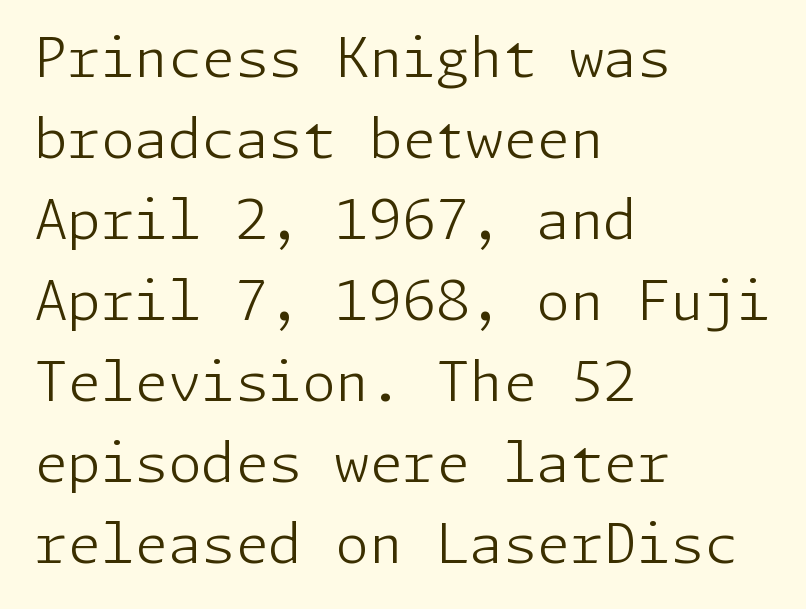
Reading down the column, the eye jumps a familiar distance to each next line. Is the stroke heavy? The answer is a plain regular-or-lighter. Characters follow at the spacing the type designer built in. Horizontally, the lines are justified to the leading edge only. Descenders are the only things crossing below the line. Italic: no, the glyphs are upright roman.
